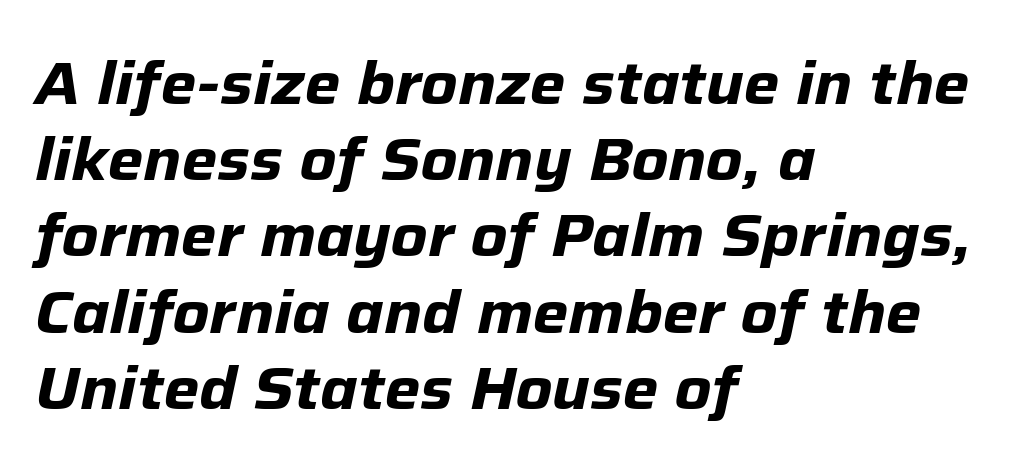
The image shows 60 px bold type, italic (leaning right); set left-aligned, normal line spacing (1.27x), normal letter spacing, not underlined; low stroke contrast and a medium x-height.
